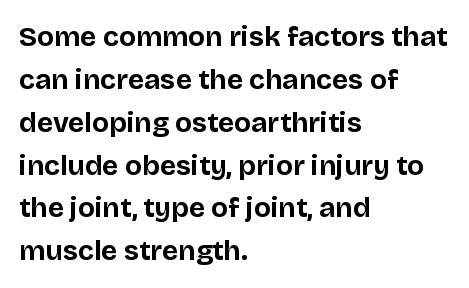
The face used here is proportionally spaced, like ordinary book or web type. The typesetting leans heavy: a genuine bold. Do the letters lean? They stand straight. The face used here is rendered with its standard letterfit.
